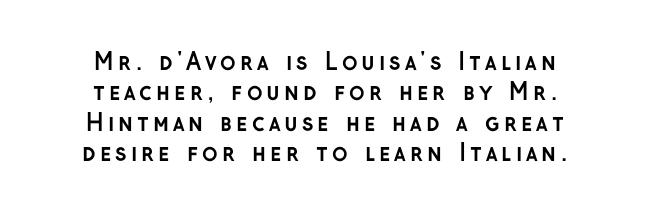
{"italic": "no", "bold": "yes", "underline": "no", "align": "center", "line_spacing": "normal", "line_spacing_ratio": 1.32, "glyph_px": 23}
